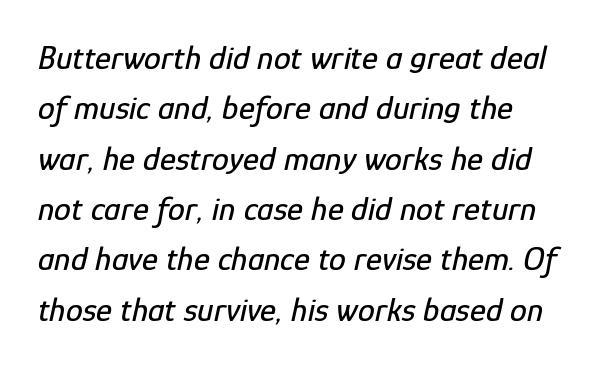
The lettering tilts uniformly, giving the passage an italic look. In terms of leading, this rendering sits right in the middle. The letters advance in unequal steps, a hallmark of proportional type. The gaps between neighbouring characters are ordinary and unremarkable.
